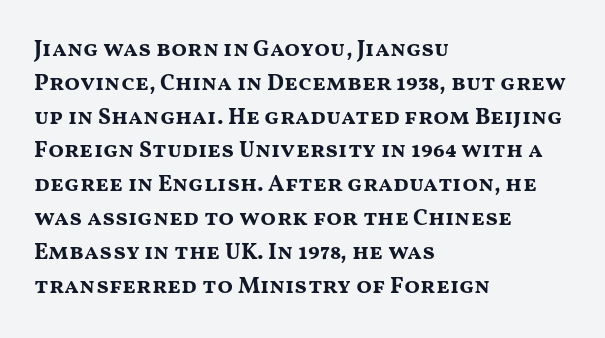
The image shows 23 px bold type, upright; set left-aligned, normal line spacing (1.47x), normal letter spacing, not underlined.
